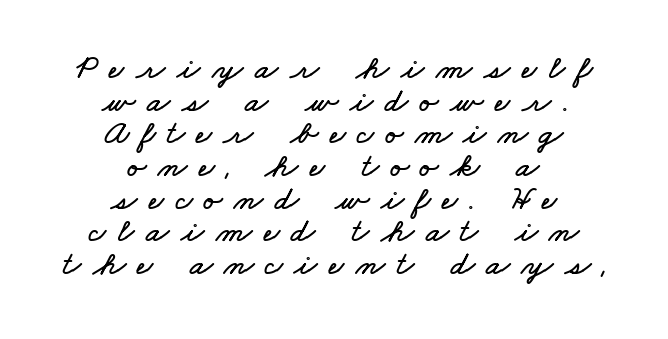
The image shows 34 px wide type; set centered, tight line spacing (0.96x), unusually wide letter spacing (+0.34 em), not underlined; low stroke contrast and a small x-height.
